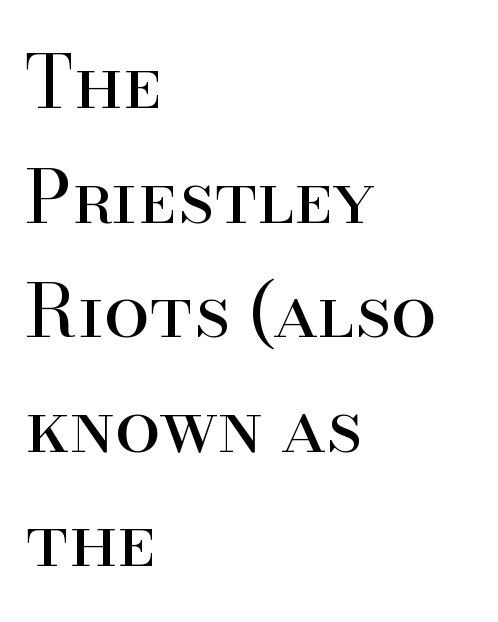
{"serif": "yes", "italic": "no", "bold": "no", "weight": "regular", "width": "normal", "stroke_contrast": "high", "x_height": "small", "monospaced": "no", "underline": "no", "align": "left", "line_spacing": "normal", "line_spacing_ratio": 1.57, "letter_spacing": "normal", "letter_spacing_em": 0.0, "glyph_px": 73}
